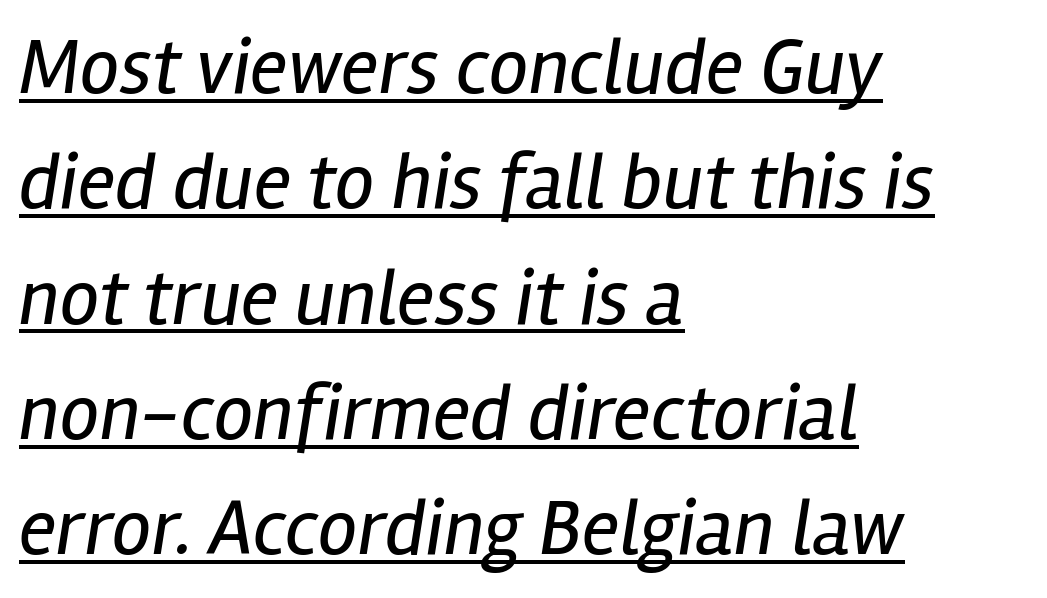
The image shows 79 px regular-weight, condensed type, italic (leaning right); set left-aligned, normal line spacing (1.46x), normal letter spacing, underlined; low stroke contrast and a medium x-height.
